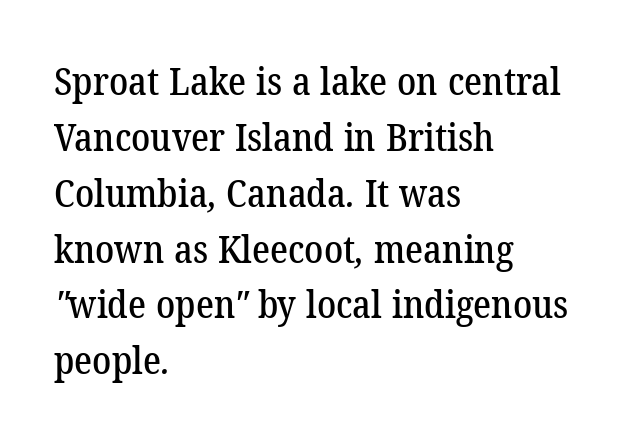
Q: Is the typeface a serif or a sans-serif typeface? A: Serif.
Q: Is the text underlined? A: No.
Q: How is the paragraph aligned? A: Left-aligned.
Q: Is the spacing between letters normal or unusually wide? A: Normal.
Q: Is the spacing between lines tight, normal or loose? A: Normal.
Q: Width (condensed, normal, or wide)? A: Normal.
Q: Stroke contrast? A: Low.
Q: x-height? A: Medium.
Q: Monospaced? A: No.
